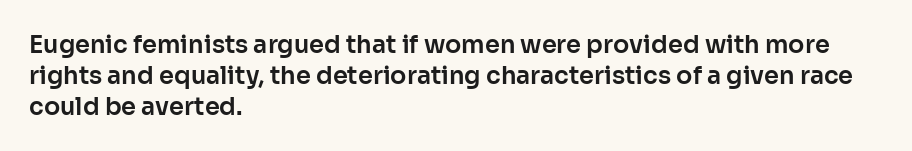
The image shows 24 px text type, upright; set left-aligned, normal line spacing (1.29x), normal letter spacing, not underlined.
